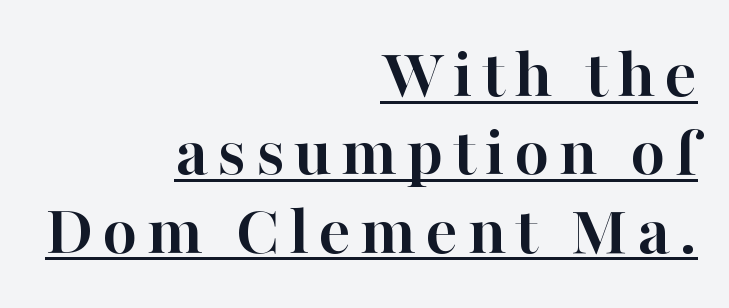
Horizontal bands of white between lines are thin slivers. Like a heading marked for emphasis, these lines bear an underscore. The specimen reads as upright at a glance. The typesetter chose a ragged-left arrangement here.
